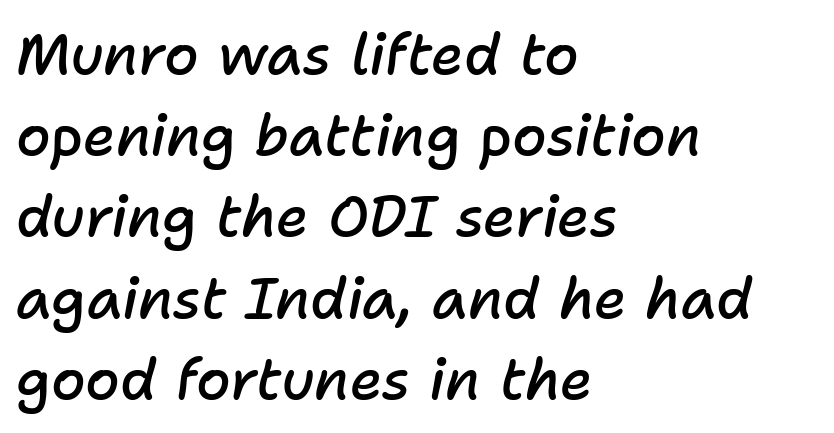
Q: Is the text bold? A: Semi-bold.
Q: Is the text italic (slanted)? A: Yes, it leans right by about 11 degrees.
Q: Is the text underlined? A: No.
Q: How is the paragraph aligned? A: Left-aligned.
Q: Is the spacing between letters normal or unusually wide? A: Normal.
Q: Is the spacing between lines tight, normal or loose? A: Normal.
Q: Width (condensed, normal, or wide)? A: Normal.
Q: Stroke contrast? A: Low.
Q: x-height? A: Medium.
Q: Monospaced? A: No.
